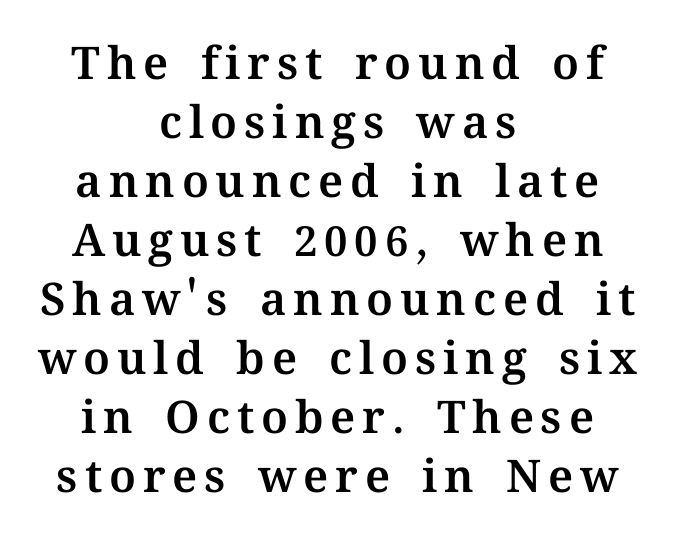
{"italic": "no", "width": "normal", "stroke_contrast": "medium", "x_height": "medium", "monospaced": "no", "underline": "no", "align": "center", "line_spacing": "normal", "line_spacing_ratio": 1.31, "glyph_px": 45}
